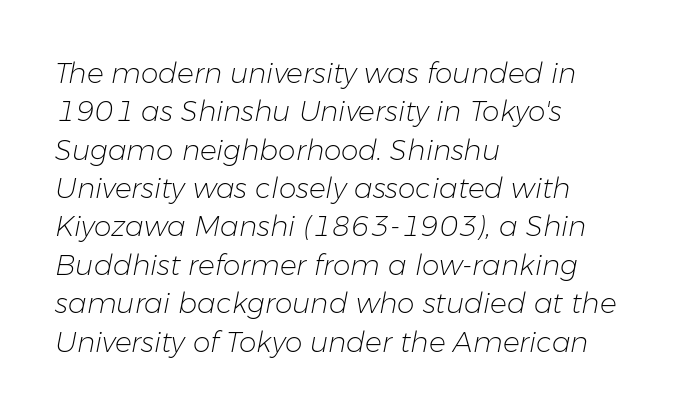
The image shows 28 px light type, italic (leaning right); set left-aligned, normal line spacing (1.37x), normal letter spacing, not underlined; low stroke contrast and a medium x-height.
